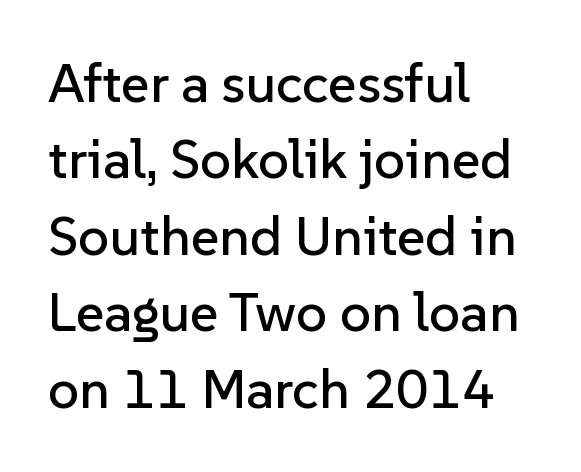
{"serif": "no", "italic": "no", "width": "normal", "stroke_contrast": "low", "x_height": "medium", "monospaced": "no", "underline": "no", "align": "left", "line_spacing": "normal", "line_spacing_ratio": 1.39, "letter_spacing": "normal", "letter_spacing_em": 0.0, "glyph_px": 55}
